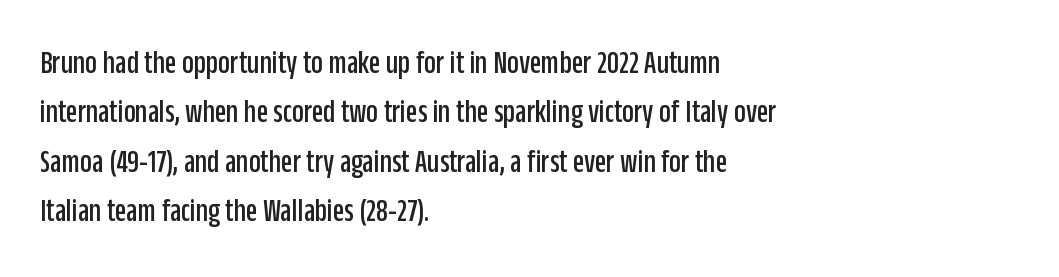
Q: Is the text italic (slanted)? A: No, it is upright.
Q: Is the typeface a serif or a sans-serif typeface? A: Sans-serif.
Q: Is the text underlined? A: No.
Q: How is the paragraph aligned? A: Left-aligned.
Q: Is the spacing between letters normal or unusually wide? A: Normal.
Q: Is the spacing between lines tight, normal or loose? A: Normal.
Q: Width (condensed, normal, or wide)? A: Condensed.
Q: Stroke contrast? A: Low.
Q: x-height? A: Large.
Q: Monospaced? A: No.
